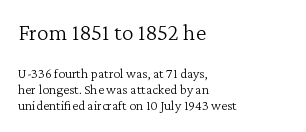
{"italic": "no", "bold": "no", "underline": "no", "align": "left", "line_spacing": "tight", "line_spacing_ratio": 1.15, "letter_spacing": "normal", "letter_spacing_em": 0.0, "larger_block": "first", "size_ratio": 1.71, "glyph_px": 24}
